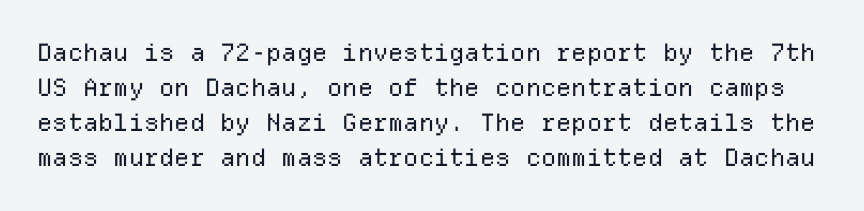
{"italic": "no", "bold": "no", "underline": "no", "line_spacing": "normal", "line_spacing_ratio": 1.46, "letter_spacing": "normal", "letter_spacing_em": 0.0, "glyph_px": 24}
